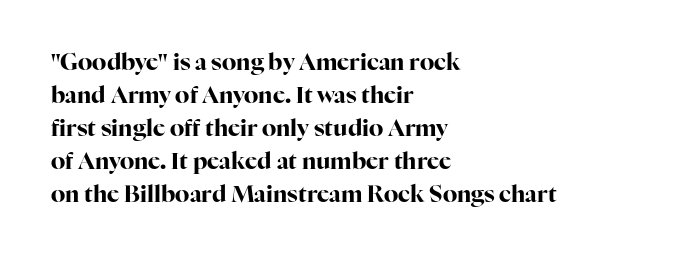
{"italic": "no", "bold": "yes", "underline": "no", "align": "left", "line_spacing": "normal", "line_spacing_ratio": 1.43, "letter_spacing": "normal", "letter_spacing_em": 0.0, "glyph_px": 23}
